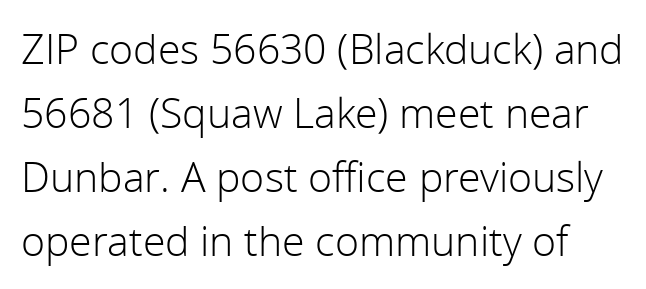
Looks like regular typesetting: each glyph gets only the width it needs. Nobody touched the tracking dial on this one. Vertical strokes here are truly vertical. The text was rendered using a sans face with plain stroke endings. The baseline area is clear.
